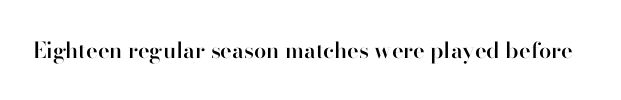
There is no visible air inserted between adjacent glyphs. The characters look somewhat weighty, a semibold short of true bold. Check the space under the baseline: it is left empty. Ascenders rise straight up at ninety degrees.
